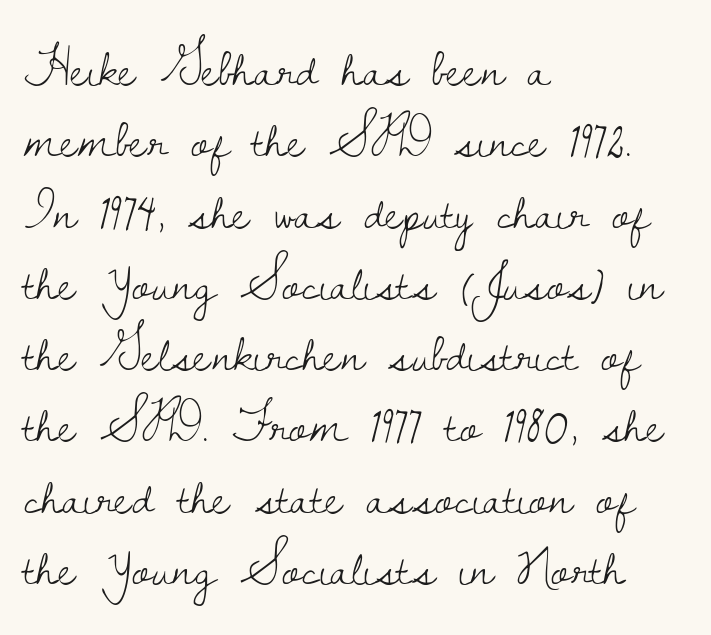
{"serif": "yes", "bold": "no", "weight": "light", "width": "normal", "stroke_contrast": "low", "x_height": "small", "monospaced": "no", "underline": "no", "align": "left", "line_spacing": "normal", "line_spacing_ratio": 1.32, "letter_spacing": "normal", "letter_spacing_em": 0.0, "glyph_px": 54}
